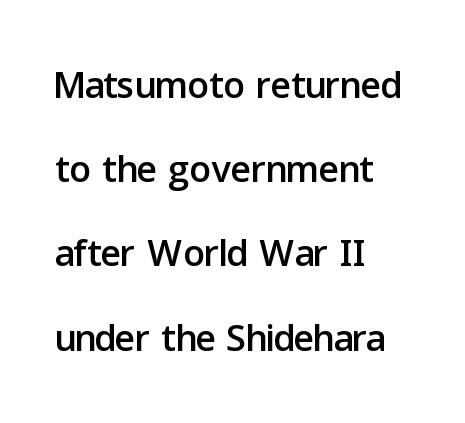
You could not count columns in this text — the font is proportionally spaced. Short note: letters normally spaced. This rendering features lettering with no underline. One-word summary of the alignment: left. Vertically, the passage feels balanced, rows spaced as you'd expect.
